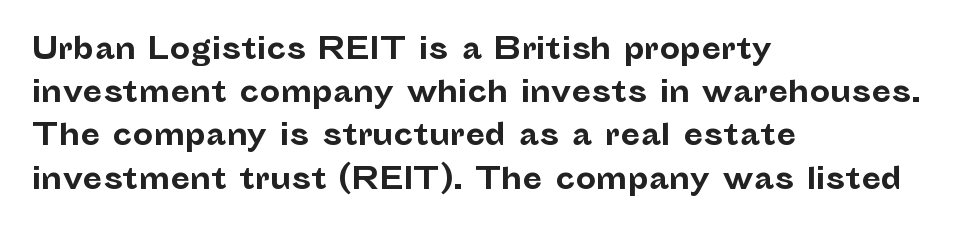
Q: Is the text bold? A: Yes.
Q: Is the text italic (slanted)? A: No, it is upright.
Q: Is the typeface a serif or a sans-serif typeface? A: Sans-serif.
Q: Is the text underlined? A: No.
Q: How is the paragraph aligned? A: Left-aligned.
Q: Is the spacing between letters normal or unusually wide? A: Normal.
Q: Is the spacing between lines tight, normal or loose? A: Normal.
Q: Width (condensed, normal, or wide)? A: Normal.
Q: Stroke contrast? A: Low.
Q: x-height? A: Medium.
Q: Monospaced? A: No.
